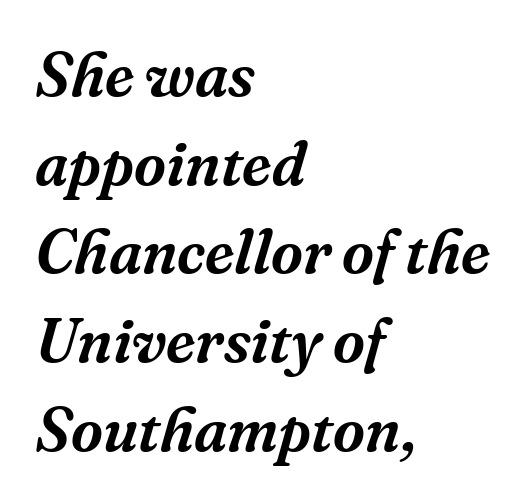
The image shows 62 px serif type, italic (leaning right); set left-aligned, normal line spacing (1.43x), normal letter spacing, not underlined; medium stroke contrast and a medium x-height.
